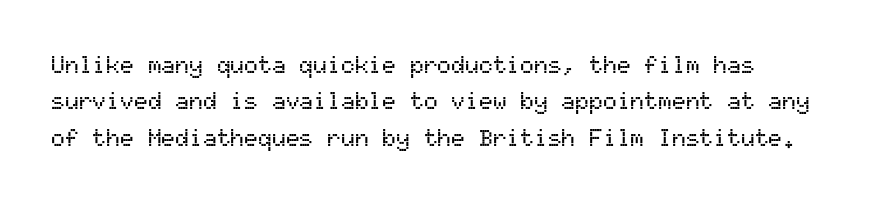
This is the regular roman posture of the typeface. Vertically, the passage feels balanced, rows spaced as you'd expect. The letterforms sit shoulder to shoulder at normal distance. A bare baseline throughout the passage.
